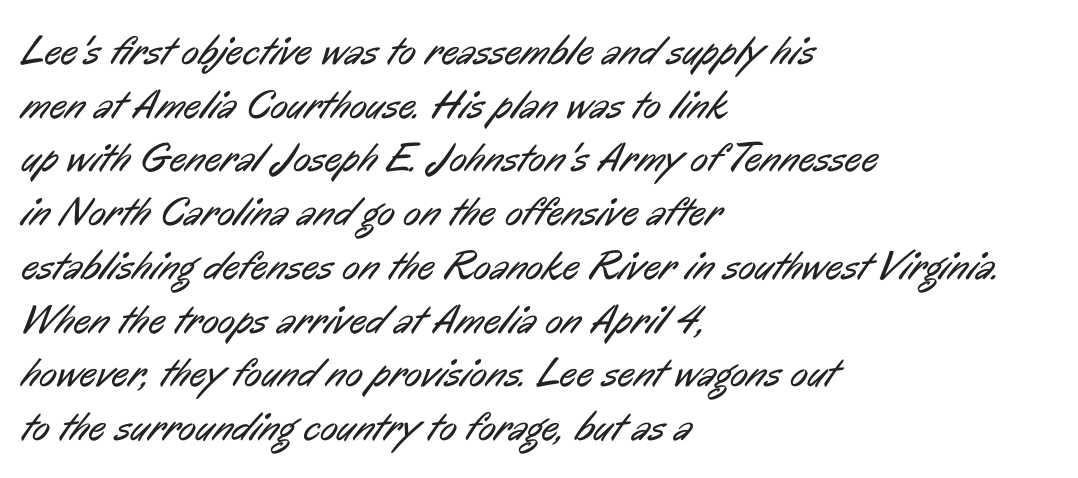
Q: Is the text bold? A: No.
Q: Is the typeface a serif or a sans-serif typeface? A: Sans-serif.
Q: Is the text underlined? A: No.
Q: How is the paragraph aligned? A: Left-aligned.
Q: Is the spacing between letters normal or unusually wide? A: Normal.
Q: Is the spacing between lines tight, normal or loose? A: Normal.
Q: Width (condensed, normal, or wide)? A: Condensed.
Q: Stroke contrast? A: Low.
Q: x-height? A: Medium.
Q: Monospaced? A: No.
